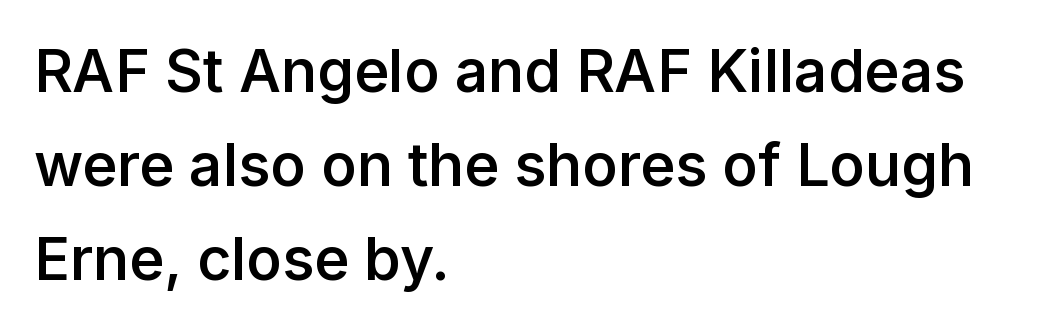
The image shows 59 px semibold sans-serif type, upright; set left-aligned, normal line spacing (1.59x), normal letter spacing, not underlined; low stroke contrast and a medium x-height.
